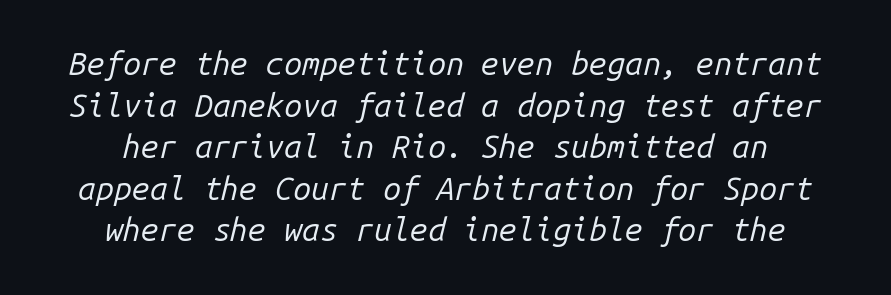
{"italic": "yes", "lean": "right", "slant_degrees": 14, "bold": "no", "weight": "regular", "width": "normal", "stroke_contrast": "low", "x_height": "medium", "monospaced": "yes", "underline": "no", "align": "center", "line_spacing": "normal", "line_spacing_ratio": 1.3, "letter_spacing": "normal", "letter_spacing_em": 0.0, "glyph_px": 32}
